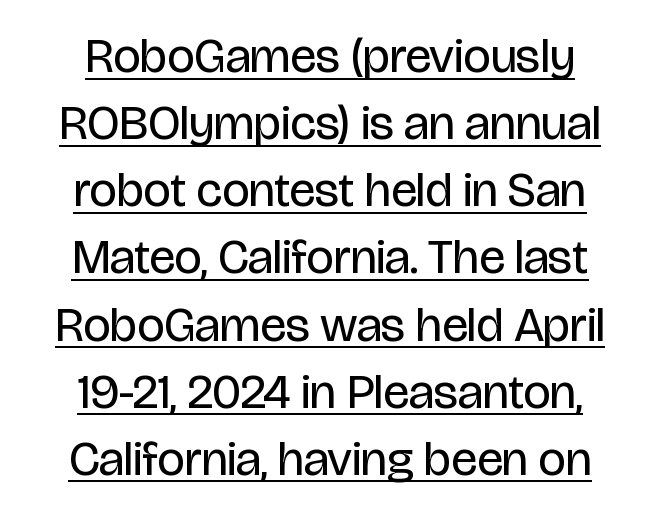
Q: Is the text bold? A: No.
Q: Is the text italic (slanted)? A: No, it is upright.
Q: Is the typeface a serif or a sans-serif typeface? A: Sans-serif.
Q: Is the text underlined? A: Yes.
Q: How is the paragraph aligned? A: Centered.
Q: Is the spacing between letters normal or unusually wide? A: Normal.
Q: Is the spacing between lines tight, normal or loose? A: Normal.
Q: Width (condensed, normal, or wide)? A: Condensed.
Q: Stroke contrast? A: Low.
Q: x-height? A: Large.
Q: Monospaced? A: No.
